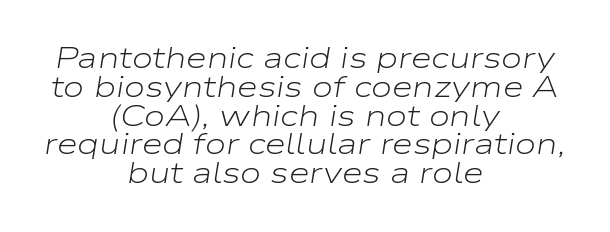
Q: Is the text bold? A: No.
Q: Is the text italic (slanted)? A: Yes, it leans right by about 9 degrees.
Q: Is the text underlined? A: No.
Q: How is the paragraph aligned? A: Centered.
Q: Is the spacing between letters normal or unusually wide? A: Normal.
Q: Is the spacing between lines tight, normal or loose? A: Tight.
Q: Width (condensed, normal, or wide)? A: Wide.
Q: Stroke contrast? A: Low.
Q: x-height? A: Medium.
Q: Monospaced? A: No.
